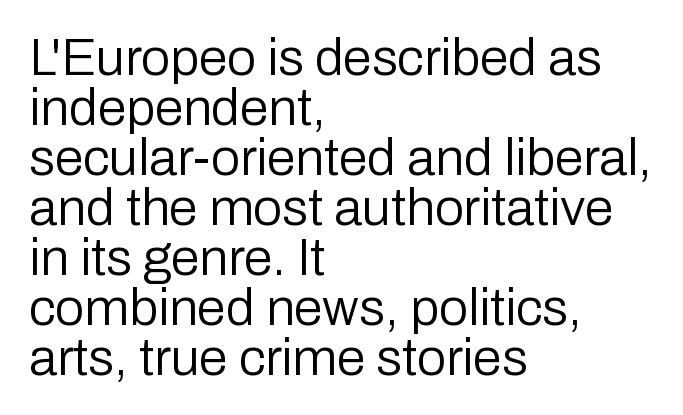
The image shows 52 px regular-weight sans-serif type, upright; set left-aligned, tight line spacing (0.96x), normal letter spacing, not underlined; low stroke contrast and a medium x-height.
